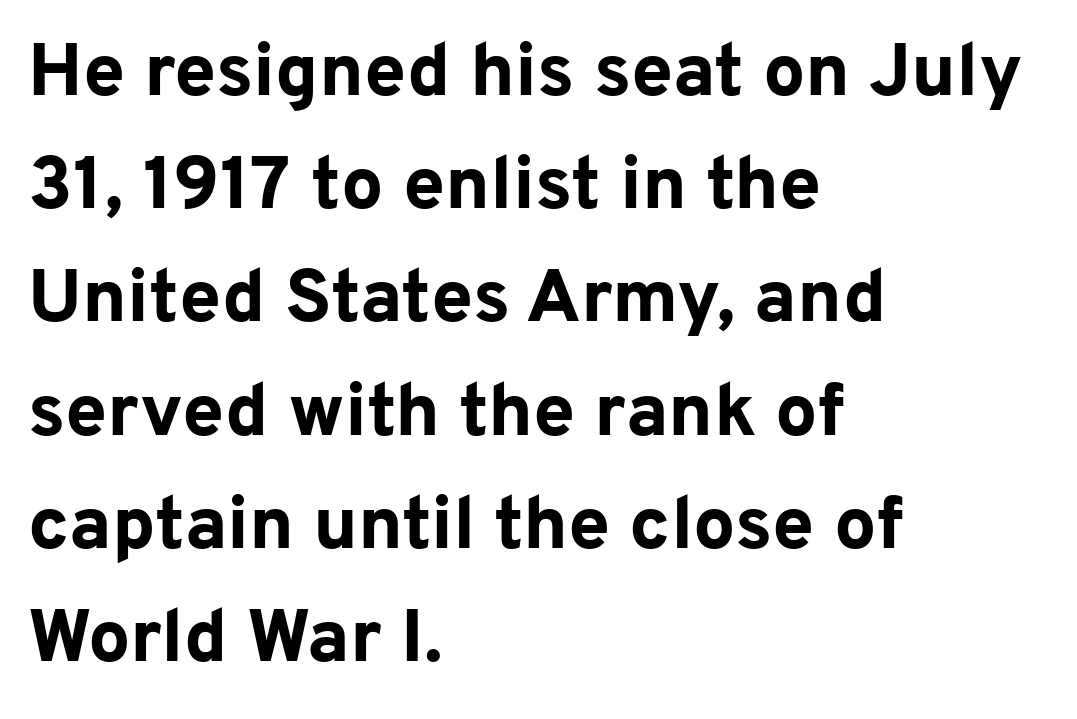
Q: Is the text bold? A: Yes.
Q: Is the text italic (slanted)? A: No, it is upright.
Q: Is the typeface a serif or a sans-serif typeface? A: Sans-serif.
Q: Is the text underlined? A: No.
Q: How is the paragraph aligned? A: Left-aligned.
Q: Is the spacing between letters normal or unusually wide? A: Normal.
Q: Is the spacing between lines tight, normal or loose? A: Normal.
Q: Width (condensed, normal, or wide)? A: Normal.
Q: Stroke contrast? A: Low.
Q: x-height? A: Medium.
Q: Monospaced? A: No.
